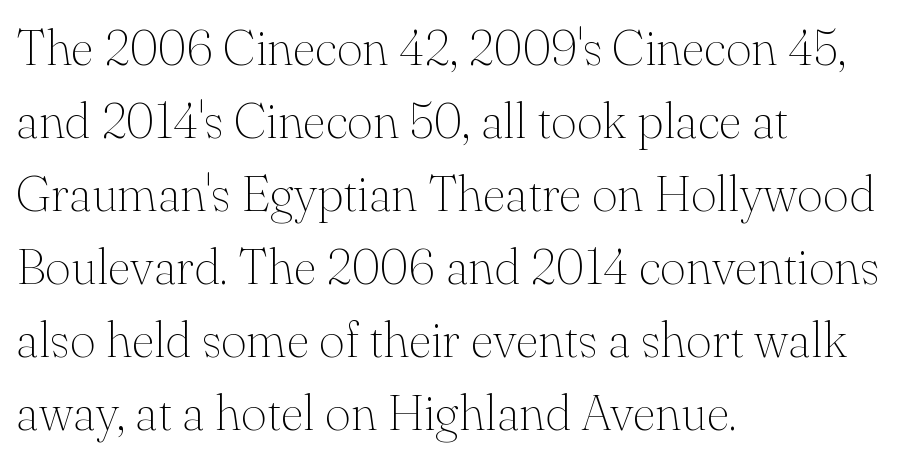
Q: Is the text bold? A: No.
Q: Is the text italic (slanted)? A: No, it is upright.
Q: Is the typeface a serif or a sans-serif typeface? A: Serif.
Q: Is the text underlined? A: No.
Q: How is the paragraph aligned? A: Left-aligned.
Q: Is the spacing between letters normal or unusually wide? A: Normal.
Q: Is the spacing between lines tight, normal or loose? A: Normal.
Q: Width (condensed, normal, or wide)? A: Normal.
Q: Stroke contrast? A: Medium.
Q: x-height? A: Small.
Q: Monospaced? A: No.
